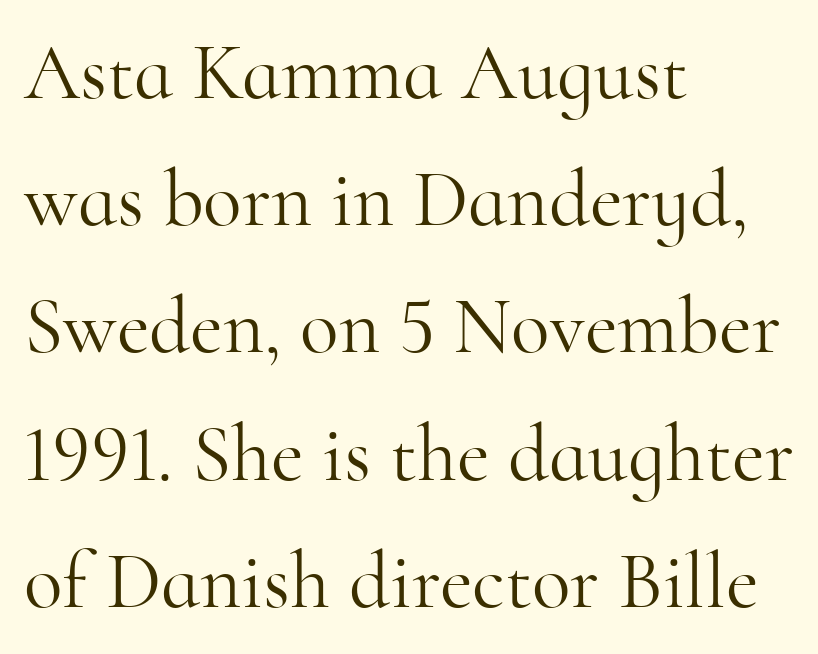
Is the type heavy? It reads as light-to-regular instead. You could not count columns in this text — the font is proportionally spaced. Check under the words: just untouched page. Where is the straight margin? On the left.
